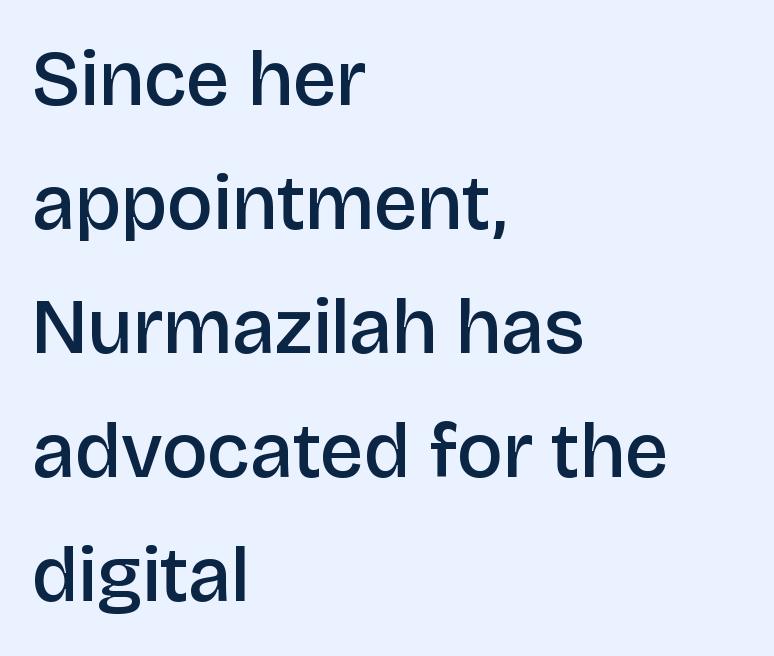
Q: Is the text bold? A: Semi-bold.
Q: Is the text italic (slanted)? A: No, it is upright.
Q: Is the typeface a serif or a sans-serif typeface? A: Sans-serif.
Q: Is the text underlined? A: No.
Q: How is the paragraph aligned? A: Left-aligned.
Q: Is the spacing between letters normal or unusually wide? A: Normal.
Q: Is the spacing between lines tight, normal or loose? A: Normal.
Q: Width (condensed, normal, or wide)? A: Normal.
Q: Stroke contrast? A: Low.
Q: x-height? A: Large.
Q: Monospaced? A: No.
